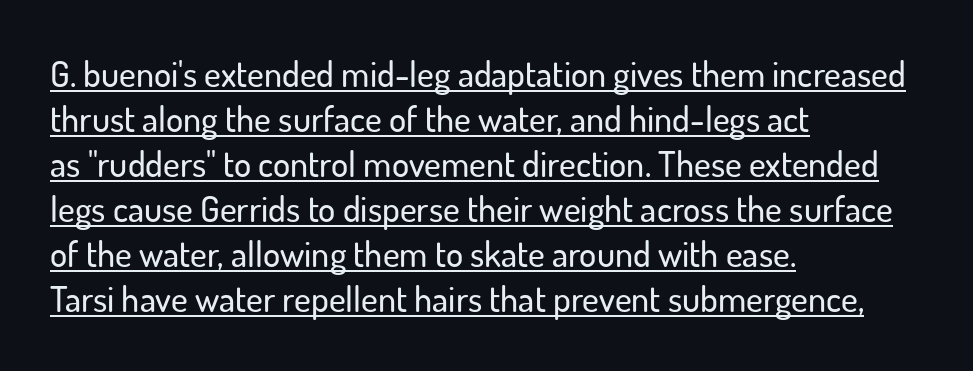
Casual observation: everything's shoved over to the left. No italicization has been applied; the sample stays upright. Here the designer chose a conventional face with non-uniform glyph widths. This rendering features underlined lettering. You could call the tracking neutral — neither tight nor loose. Font category for this specimen: sans-serif.
